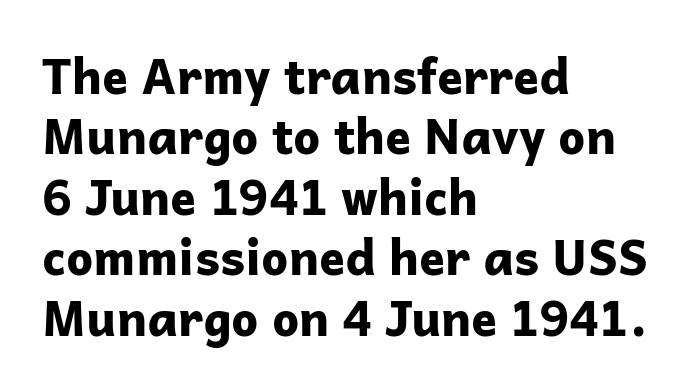
The image shows 48 px bold sans-serif type, upright; set left-aligned, normal line spacing (1.26x), normal letter spacing, not underlined; low stroke contrast and a medium x-height.
